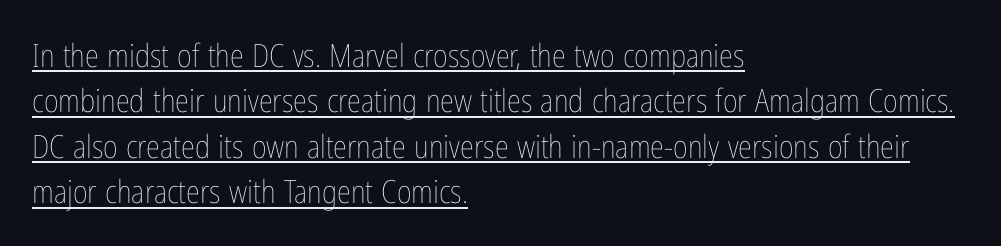
{"italic": "no", "bold": "no", "weight": "thin", "width": "condensed", "stroke_contrast": "low", "x_height": "medium", "monospaced": "no", "underline": "yes", "align": "left", "line_spacing": "normal", "line_spacing_ratio": 1.42, "letter_spacing": "normal", "letter_spacing_em": 0.0, "glyph_px": 32}
